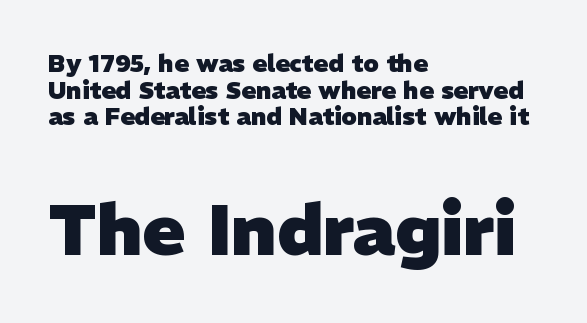
Q: Is the text bold? A: Yes.
Q: Is the typeface a serif or a sans-serif typeface? A: Sans-serif.
Q: Is the text underlined? A: No.
Q: How is the paragraph aligned? A: Left-aligned.
Q: Is the spacing between letters normal or unusually wide? A: Normal.
Q: Is the spacing between lines tight, normal or loose? A: Tight.
Q: Which block of text is set in a larger size, the first (top) or the second (bottom)? A: The second (bottom) one.
Q: Width (condensed, normal, or wide)? A: Normal.
Q: Stroke contrast? A: Low.
Q: x-height? A: Medium.
Q: Monospaced? A: No.
